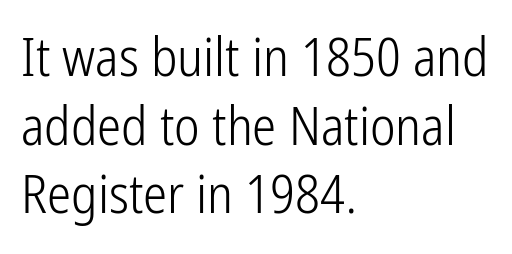
Q: Is the text bold? A: No.
Q: Is the text italic (slanted)? A: No, it is upright.
Q: Is the typeface a serif or a sans-serif typeface? A: Sans-serif.
Q: Is the text underlined? A: No.
Q: How is the paragraph aligned? A: Left-aligned.
Q: Is the spacing between letters normal or unusually wide? A: Normal.
Q: Is the spacing between lines tight, normal or loose? A: Normal.
Q: Width (condensed, normal, or wide)? A: Condensed.
Q: Stroke contrast? A: Low.
Q: x-height? A: Medium.
Q: Monospaced? A: No.
